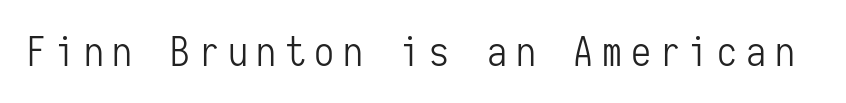
{"serif": "no", "italic": "no", "bold": "no", "weight": "light", "width": "condensed", "stroke_contrast": "low", "x_height": "medium", "monospaced": "yes", "underline": "no", "letter_spacing": "wide", "letter_spacing_em": 0.22, "glyph_px": 40}
